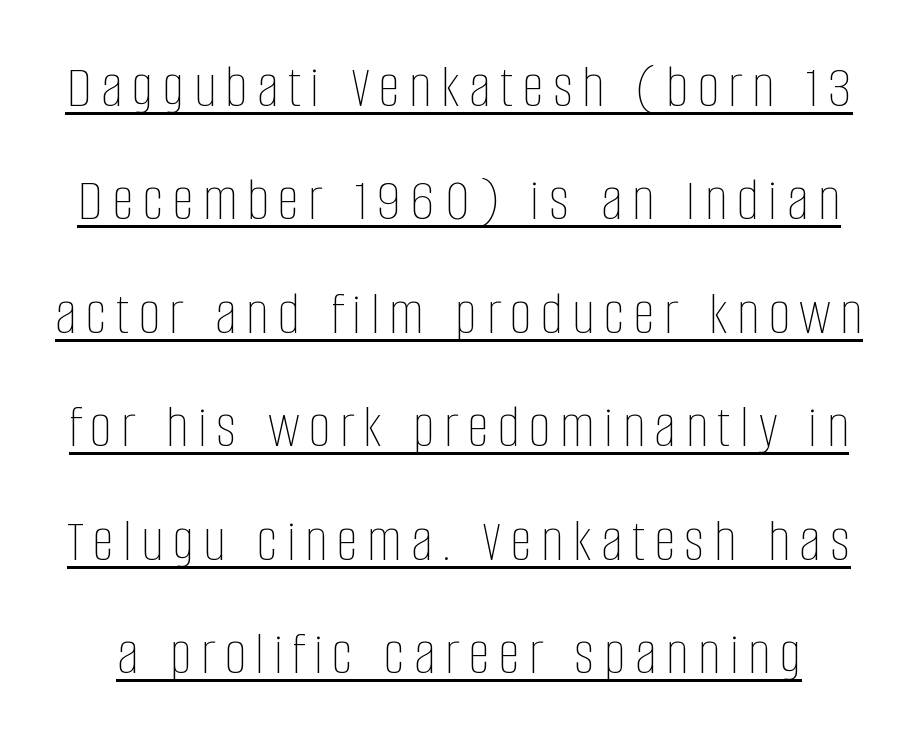
The image shows 62 px thin, condensed type, upright; set line spacing 1.83x, underlined; low stroke contrast and a large x-height.
